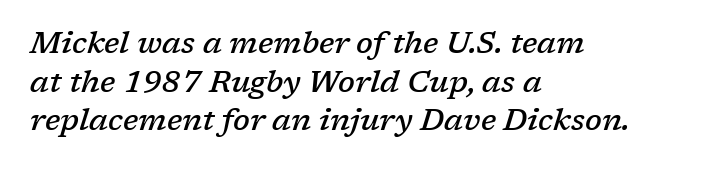
The image shows 30 px semibold serif type, italic (leaning right); set left-aligned, normal line spacing (1.29x), normal letter spacing, not underlined; low stroke contrast and a medium x-height.
